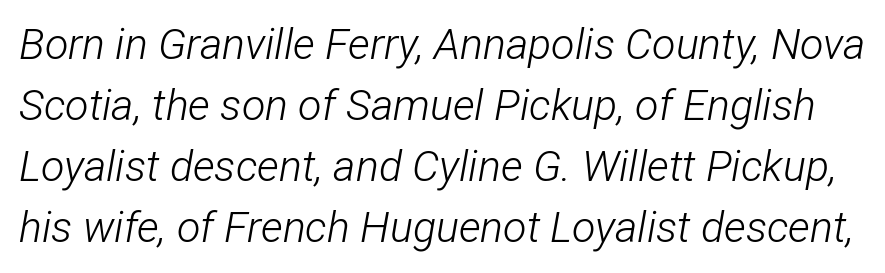
{"italic": "yes", "lean": "right", "slant_degrees": 12, "bold": "no", "weight": "light", "width": "condensed", "stroke_contrast": "low", "x_height": "medium", "monospaced": "no", "underline": "no", "line_spacing": "normal", "line_spacing_ratio": 1.42, "letter_spacing": "normal", "letter_spacing_em": 0.0, "glyph_px": 43}
